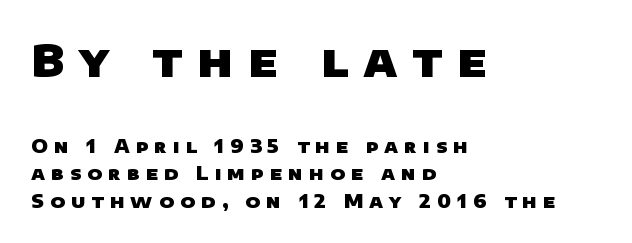
The image shows 44 px heavy, wide sans-serif type; set left-aligned, normal line spacing (1.53x), unusually wide letter spacing (+0.34 em), not underlined; the first (top) block is 2.44x larger; low stroke contrast and a large x-height.
